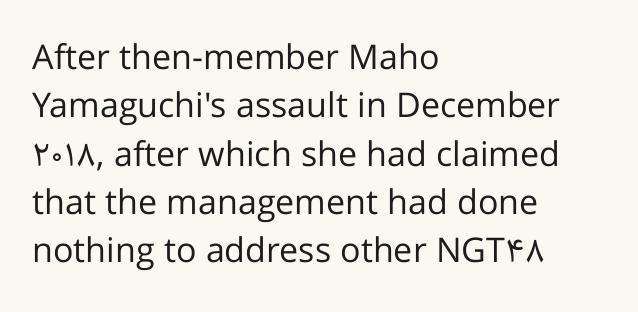
Nobody drew a line under any word here. The passage shown is typed in a proportional face where columns would drift. Examine the stroke ends and you'll find no serifs. In CSS terms this would be text-align: left.
